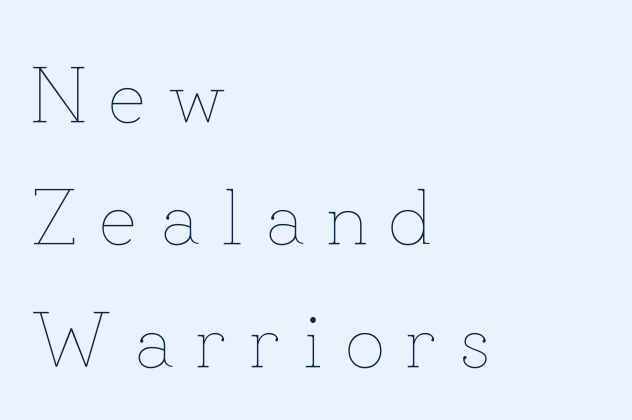
The image shows 79 px thin type, upright; set left-aligned, normal line spacing (1.55x), unusually wide letter spacing (+0.27 em), not underlined; low stroke contrast and a small x-height.
